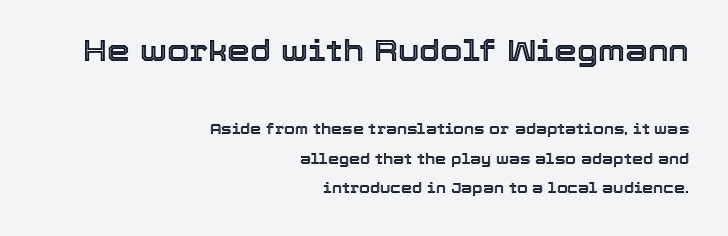
{"italic": "no", "width": "normal", "x_height": "medium", "monospaced": "no", "underline": "no", "align": "right", "line_spacing": "loose", "line_spacing_ratio": 2.11, "letter_spacing": "normal", "letter_spacing_em": 0.0, "larger_block": "first", "size_ratio": 2.07, "glyph_px": 29}
